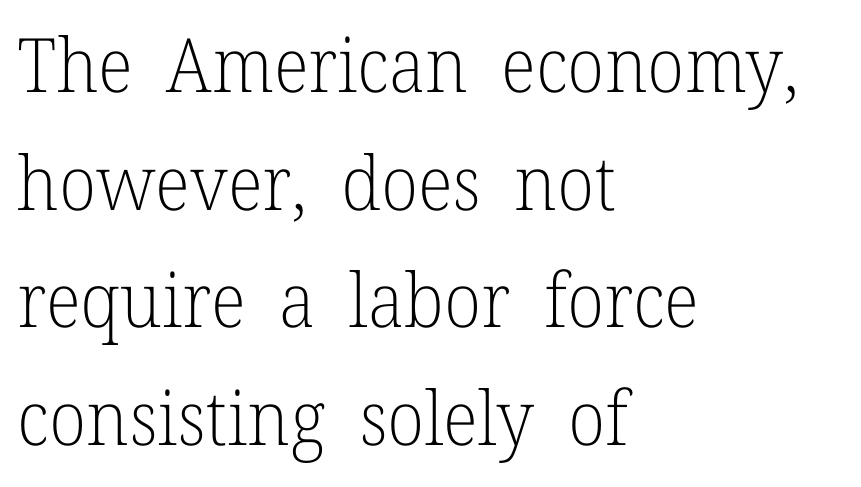
{"serif": "yes", "italic": "no", "bold": "no", "weight": "light", "width": "normal", "stroke_contrast": "low", "x_height": "medium", "monospaced": "no", "underline": "no", "align": "left", "line_spacing": "normal", "line_spacing_ratio": 1.57, "letter_spacing": "normal", "letter_spacing_em": 0.0, "glyph_px": 75}
